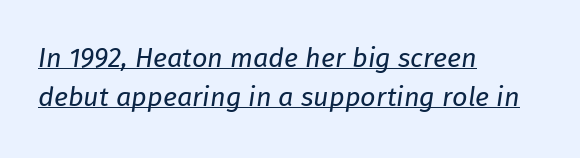
{"italic": "yes", "lean": "right", "slant_degrees": 8, "bold": "no", "underline": "yes", "align": "left", "line_spacing": "normal", "line_spacing_ratio": 1.43, "letter_spacing": "normal", "letter_spacing_em": 0.0, "glyph_px": 27}
